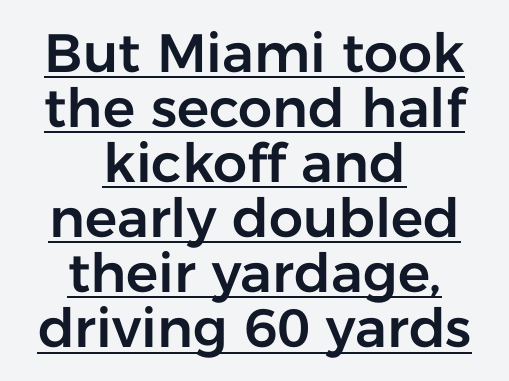
{"serif": "no", "italic": "no", "width": "normal", "stroke_contrast": "low", "x_height": "medium", "monospaced": "no", "underline": "yes", "align": "center", "line_spacing": "tight", "line_spacing_ratio": 1.02, "letter_spacing": "normal", "letter_spacing_em": 0.0, "glyph_px": 54}
